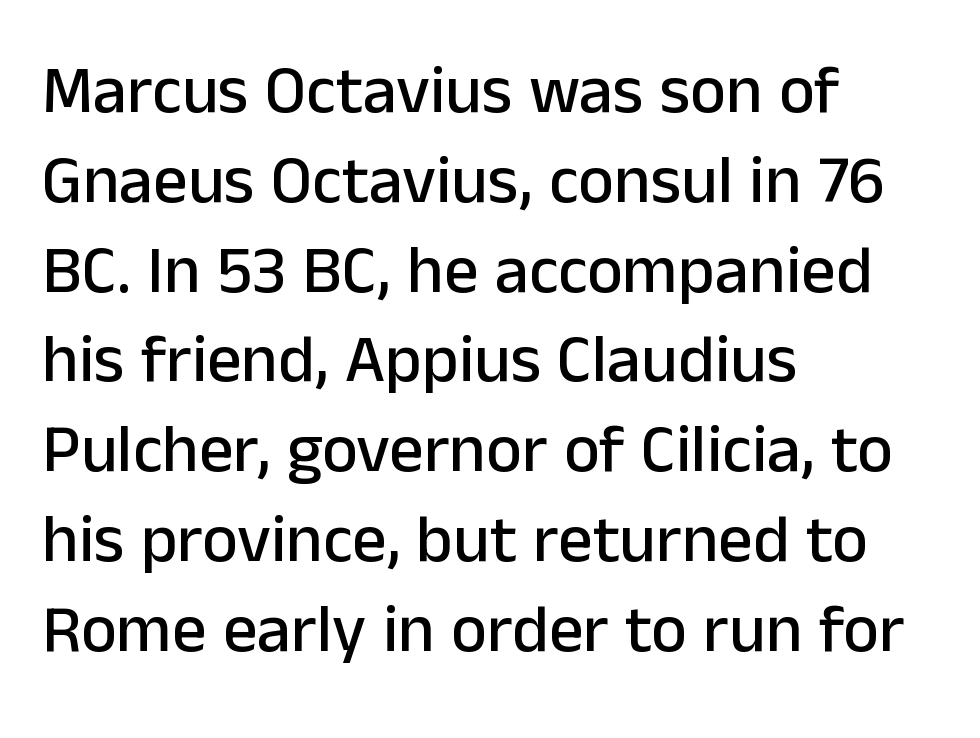
Q: Is the text italic (slanted)? A: No, it is upright.
Q: Is the typeface a serif or a sans-serif typeface? A: Sans-serif.
Q: Is the text underlined? A: No.
Q: How is the paragraph aligned? A: Left-aligned.
Q: Is the spacing between letters normal or unusually wide? A: Normal.
Q: Is the spacing between lines tight, normal or loose? A: Normal.
Q: Width (condensed, normal, or wide)? A: Normal.
Q: Stroke contrast? A: Low.
Q: x-height? A: Medium.
Q: Monospaced? A: No.
